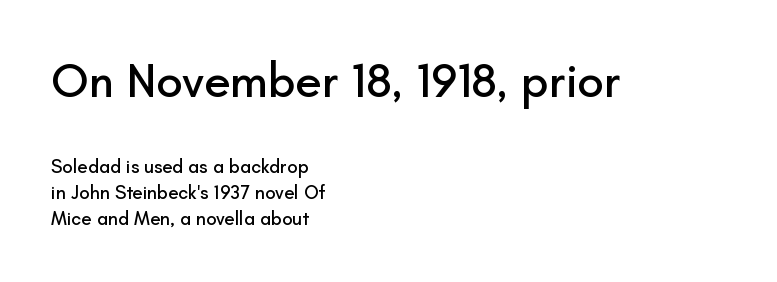
{"serif": "no", "italic": "no", "width": "normal", "stroke_contrast": "low", "x_height": "small", "monospaced": "no", "underline": "no", "align": "left", "line_spacing": "normal", "line_spacing_ratio": 1.37, "letter_spacing": "normal", "letter_spacing_em": 0.0, "larger_block": "first", "size_ratio": 2.53, "glyph_px": 48}
